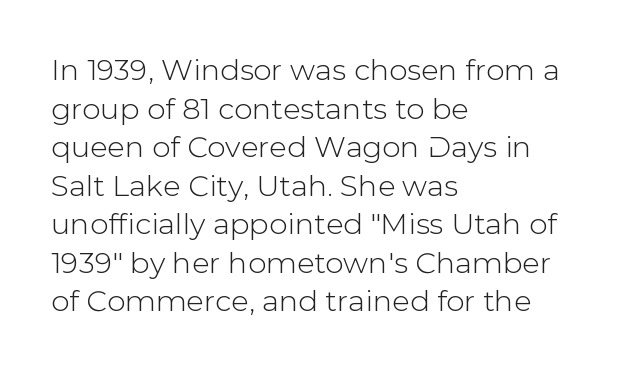
Q: Is the text italic (slanted)? A: No, it is upright.
Q: Is the typeface a serif or a sans-serif typeface? A: Sans-serif.
Q: Is the text underlined? A: No.
Q: How is the paragraph aligned? A: Left-aligned.
Q: Is the spacing between letters normal or unusually wide? A: Normal.
Q: Is the spacing between lines tight, normal or loose? A: Normal.
Q: Width (condensed, normal, or wide)? A: Normal.
Q: Stroke contrast? A: Low.
Q: x-height? A: Medium.
Q: Monospaced? A: No.
